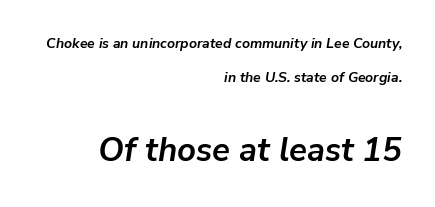
Q: Is the text bold? A: Yes.
Q: Is the text italic (slanted)? A: Yes, it leans right by about 9 degrees.
Q: Is the text underlined? A: No.
Q: How is the paragraph aligned? A: Right-aligned.
Q: Is the spacing between letters normal or unusually wide? A: Normal.
Q: Is the spacing between lines tight, normal or loose? A: Loose.
Q: Which block of text is set in a larger size, the first (top) or the second (bottom)? A: The second (bottom) one.
Q: Width (condensed, normal, or wide)? A: Normal.
Q: Stroke contrast? A: Low.
Q: x-height? A: Medium.
Q: Monospaced? A: No.
